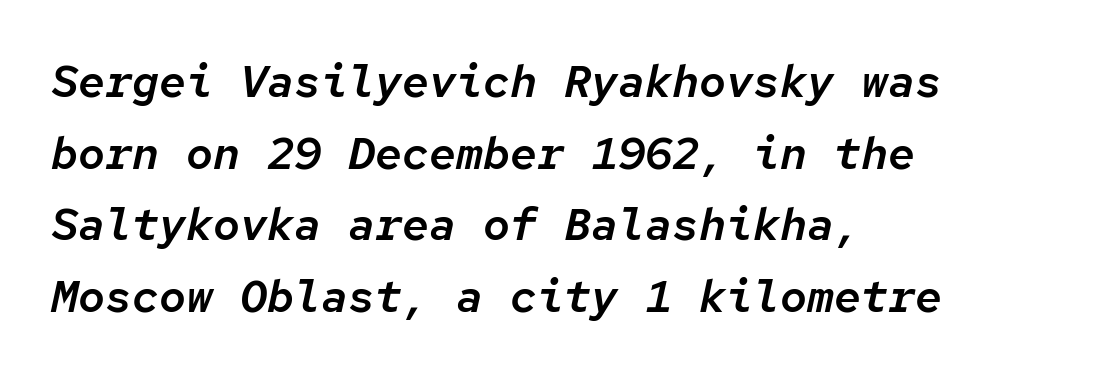
Q: Is the text italic (slanted)? A: Yes, it leans right by about 12 degrees.
Q: Is the text underlined? A: No.
Q: How is the paragraph aligned? A: Left-aligned.
Q: Is the spacing between letters normal or unusually wide? A: Normal.
Q: Is the spacing between lines tight, normal or loose? A: Normal.
Q: Width (condensed, normal, or wide)? A: Normal.
Q: Stroke contrast? A: Low.
Q: x-height? A: Medium.
Q: Monospaced? A: Yes.
